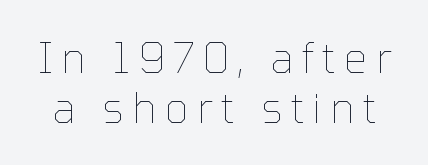
Vertical stems look standard width or narrower in stroke. In terms of posture, this sample is upright. Bare-footed words on every line. Letter spacing: wide.
